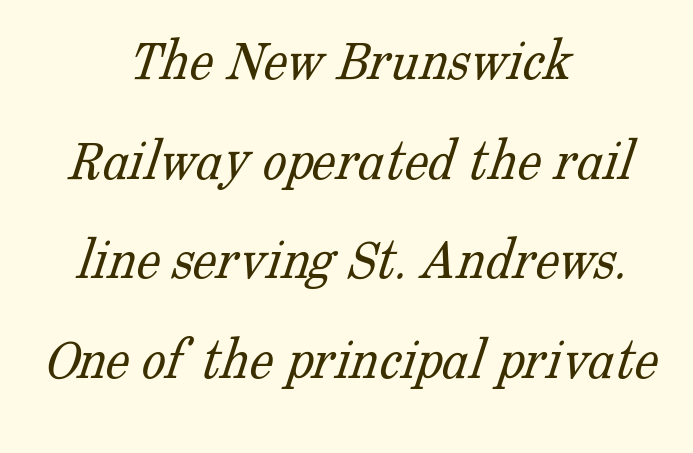
Q: Is the text bold? A: No.
Q: Is the typeface a serif or a sans-serif typeface? A: Serif.
Q: Is the text underlined? A: No.
Q: How is the paragraph aligned? A: Centered.
Q: Is the spacing between letters normal or unusually wide? A: Normal.
Q: Is the spacing between lines tight, normal or loose? A: Normal.
Q: Width (condensed, normal, or wide)? A: Normal.
Q: Stroke contrast? A: Low.
Q: x-height? A: Medium.
Q: Monospaced? A: No.
